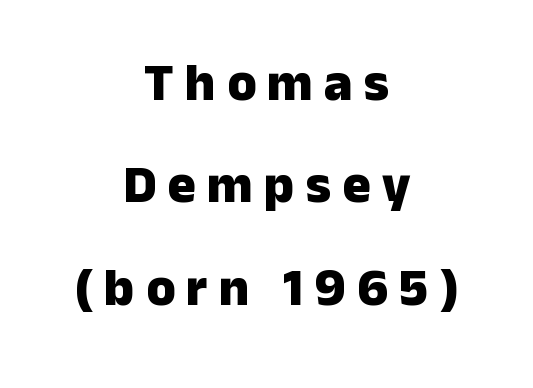
Rows of type keep a wide berth in the vertical direction. You could not count columns in this text — the font is proportionally spaced. The string is rendered with underlining switched off. This sample is center-justified, so both line endings float freely. Quick note: not italic, upright. Substantial extra tracking has been applied to these lines.
